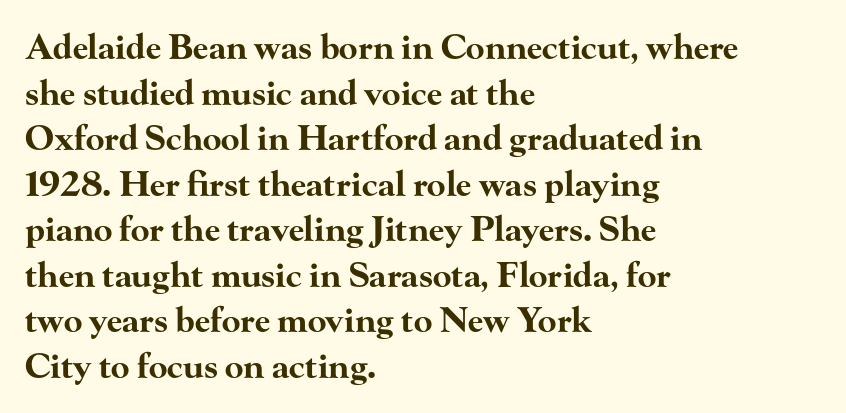
Q: Is the text bold? A: Yes.
Q: Is the text italic (slanted)? A: No, it is upright.
Q: Is the typeface a serif or a sans-serif typeface? A: Serif.
Q: Is the text underlined? A: No.
Q: How is the paragraph aligned? A: Left-aligned.
Q: Is the spacing between letters normal or unusually wide? A: Normal.
Q: Is the spacing between lines tight, normal or loose? A: Normal.
Q: Width (condensed, normal, or wide)? A: Wide.
Q: Stroke contrast? A: High.
Q: x-height? A: Small.
Q: Monospaced? A: No.
